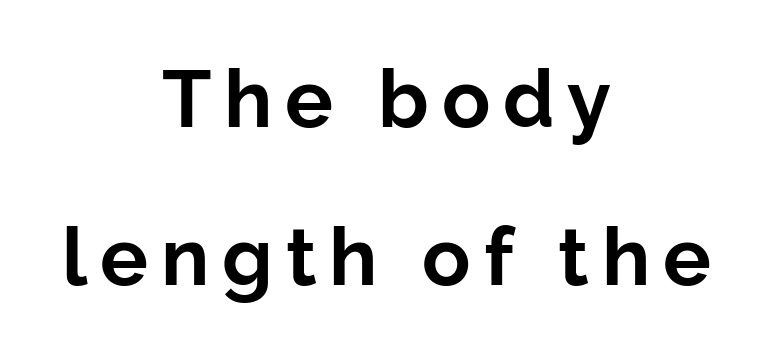
Leftover space on each line is divided equally before and after the words. These lines carry a lot of weight — the face is fully bold. Check where the strokes stop: nothing finishes them off — pure sans. Posture: vertical.
